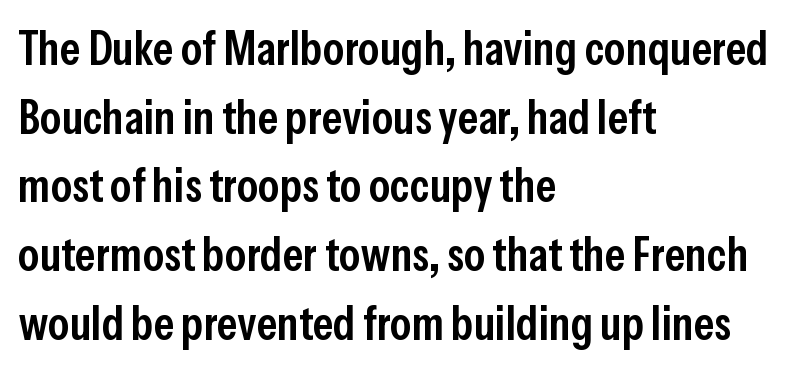
The image shows 48 px semibold, condensed sans-serif type, upright; set left-aligned, normal line spacing (1.43x), normal letter spacing, not underlined; low stroke contrast and a medium x-height.
